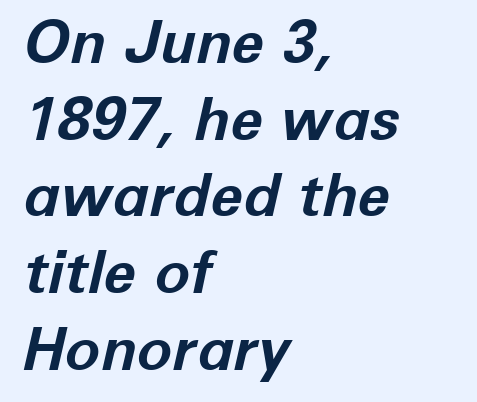
{"italic": "yes", "lean": "right", "slant_degrees": 12, "bold": "yes", "weight": "bold", "width": "normal", "stroke_contrast": "low", "x_height": "medium", "monospaced": "no", "underline": "no", "align": "left", "line_spacing": "normal", "line_spacing_ratio": 1.3, "letter_spacing": "normal", "letter_spacing_em": 0.0, "glyph_px": 59}
